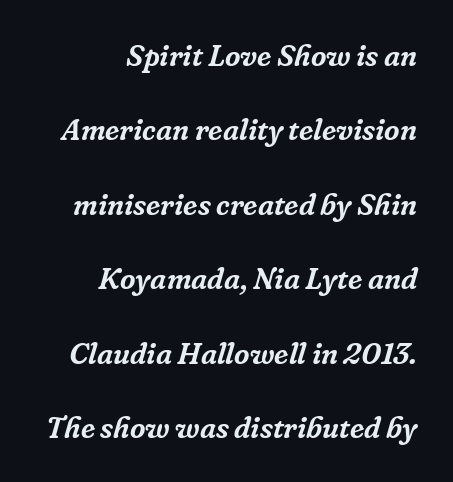
Note the varied advance widths — an 'i' is clearly narrower than an 'm'. Regarding leading, the lines here are spaced well apart. Are there feet on the stems? There are — it's a serif. Only glyphs here, with clear space below each row. The passage is arranged like a letterhead date or caption credit — flush right. The horizontal fit of the characters is conventional and even.
